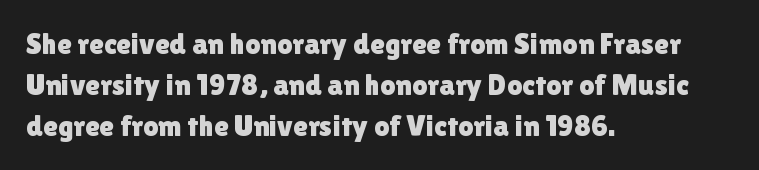
The image shows 30 px sans-serif type, upright; set left-aligned, normal line spacing (1.37x), normal letter spacing, not underlined; a medium x-height.
